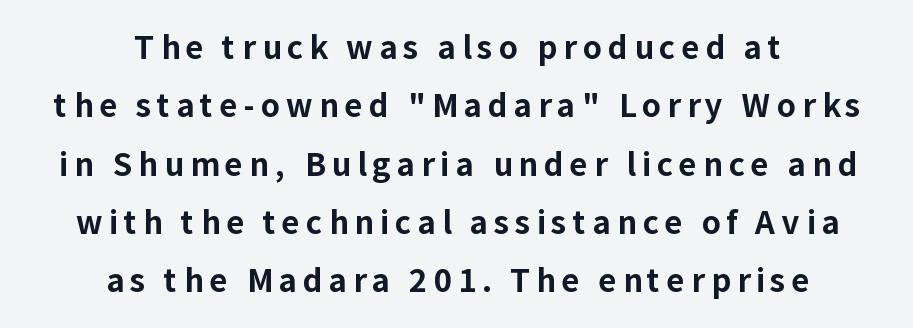
Q: Is the text bold? A: Yes.
Q: Is the text italic (slanted)? A: No, it is upright.
Q: Is the typeface a serif or a sans-serif typeface? A: Sans-serif.
Q: Is the text underlined? A: No.
Q: How is the paragraph aligned? A: Centered.
Q: Width (condensed, normal, or wide)? A: Normal.
Q: Stroke contrast? A: Low.
Q: x-height? A: Medium.
Q: Monospaced? A: No.
